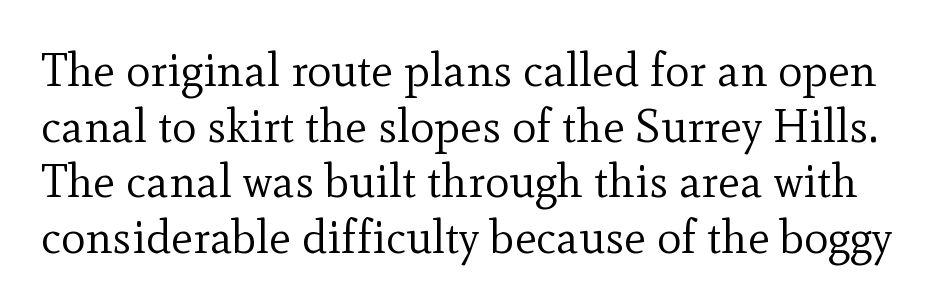
The horizontal fit of the characters is conventional and even. The characters are drawn with everyday or finer stroke widths. Is this a sans? No — the strokes have serifs. The face used here is proportionally spaced, like ordinary book or web type. The foot of each line stays bare and open.
